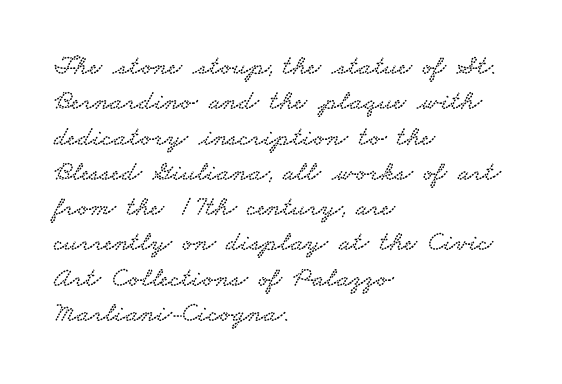
Q: Is the text underlined? A: No.
Q: How is the paragraph aligned? A: Left-aligned.
Q: Is the spacing between letters normal or unusually wide? A: Normal.
Q: Is the spacing between lines tight, normal or loose? A: Normal.
Q: Width (condensed, normal, or wide)? A: Wide.
Q: Stroke contrast? A: Low.
Q: x-height? A: Small.
Q: Monospaced? A: No.
